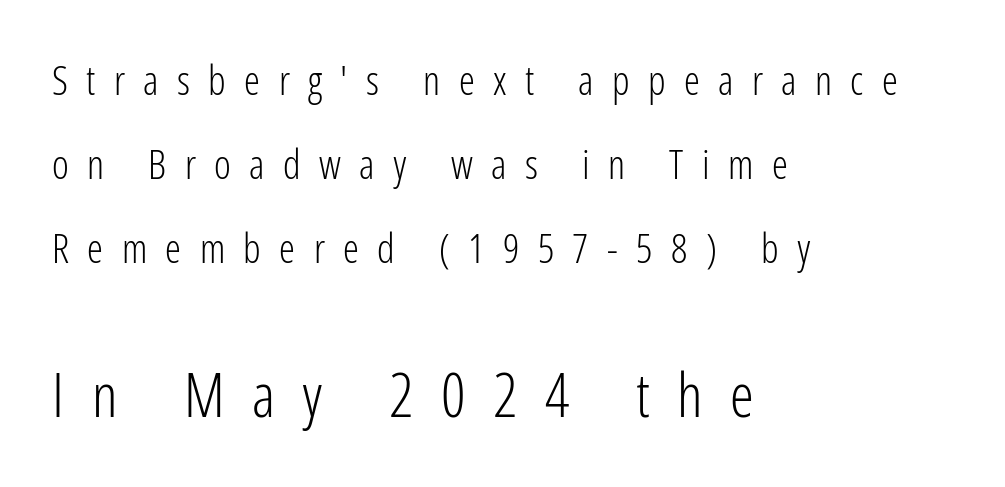
{"serif": "no", "italic": "no", "bold": "no", "weight": "light", "width": "condensed", "stroke_contrast": "low", "x_height": "medium", "monospaced": "no", "underline": "no", "align": "left", "line_spacing": "loose", "line_spacing_ratio": 2.1, "letter_spacing": "wide", "letter_spacing_em": 0.46, "larger_block": "second", "size_ratio": 1.5, "glyph_px": 60}
